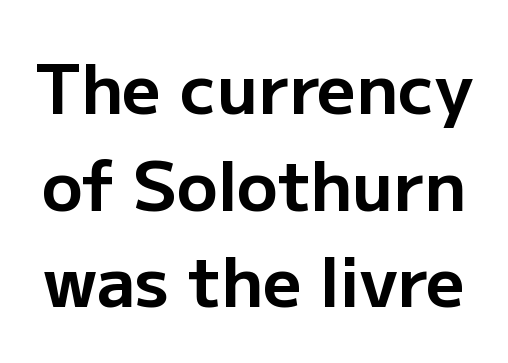
Q: Is the text bold? A: Yes.
Q: Is the text italic (slanted)? A: No, it is upright.
Q: Is the typeface a serif or a sans-serif typeface? A: Sans-serif.
Q: Is the text underlined? A: No.
Q: Is the spacing between letters normal or unusually wide? A: Normal.
Q: Is the spacing between lines tight, normal or loose? A: Normal.
Q: Width (condensed, normal, or wide)? A: Normal.
Q: Stroke contrast? A: Low.
Q: x-height? A: Medium.
Q: Monospaced? A: No.
